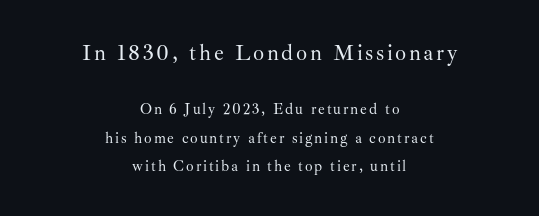
The image shows 22 px text type, upright; set centered, loose line spacing (1.92x), not underlined; the first (top) block is 1.47x larger.
